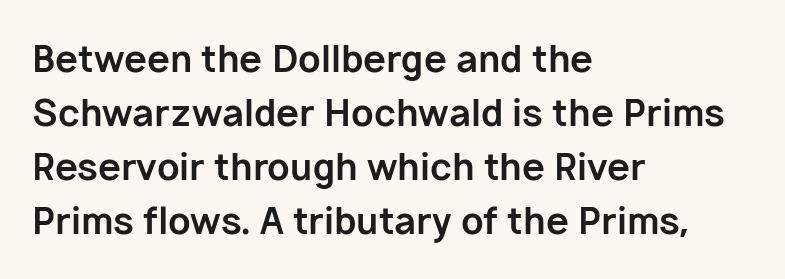
Q: Is the text bold? A: Yes.
Q: Is the text italic (slanted)? A: No, it is upright.
Q: Is the typeface a serif or a sans-serif typeface? A: Sans-serif.
Q: Is the text underlined? A: No.
Q: How is the paragraph aligned? A: Left-aligned.
Q: Is the spacing between letters normal or unusually wide? A: Normal.
Q: Is the spacing between lines tight, normal or loose? A: Normal.
Q: Width (condensed, normal, or wide)? A: Normal.
Q: Stroke contrast? A: Low.
Q: x-height? A: Medium.
Q: Monospaced? A: No.
